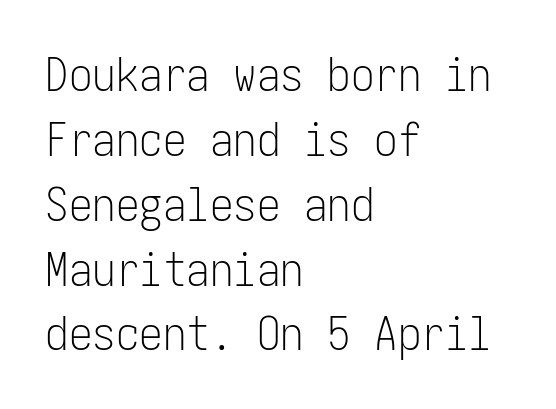
Q: Is the text bold? A: No.
Q: Is the text italic (slanted)? A: No, it is upright.
Q: Is the typeface a serif or a sans-serif typeface? A: Sans-serif.
Q: Is the text underlined? A: No.
Q: How is the paragraph aligned? A: Left-aligned.
Q: Is the spacing between letters normal or unusually wide? A: Normal.
Q: Is the spacing between lines tight, normal or loose? A: Normal.
Q: Width (condensed, normal, or wide)? A: Condensed.
Q: Stroke contrast? A: Low.
Q: x-height? A: Medium.
